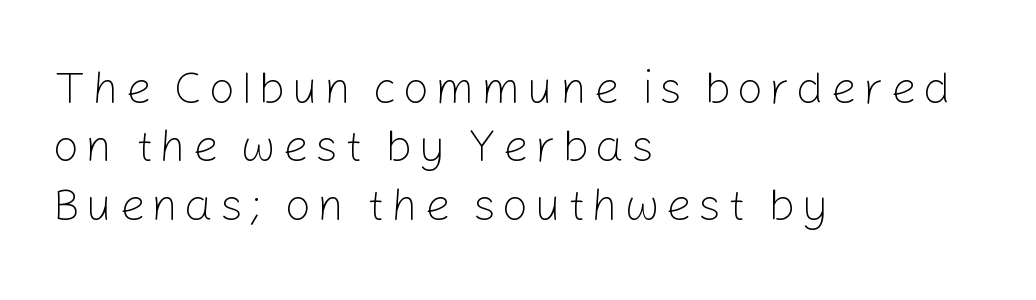
Q: Is the text bold? A: No.
Q: Is the text italic (slanted)? A: No, it is upright.
Q: Is the typeface a serif or a sans-serif typeface? A: Sans-serif.
Q: Is the text underlined? A: No.
Q: How is the paragraph aligned? A: Left-aligned.
Q: Is the spacing between lines tight, normal or loose? A: Normal.
Q: Width (condensed, normal, or wide)? A: Normal.
Q: Stroke contrast? A: Low.
Q: x-height? A: Medium.
Q: Monospaced? A: No.
